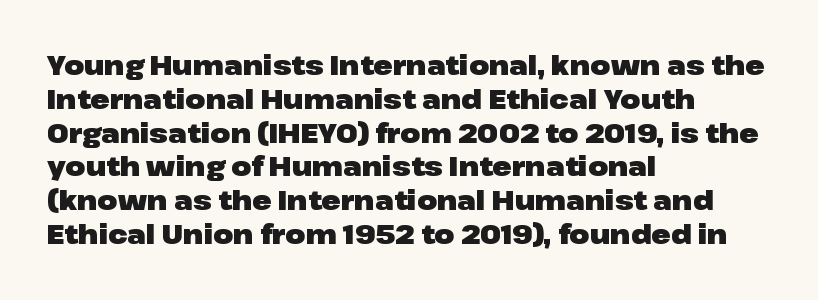
The image shows 26 px bold type, upright; set left-aligned, normal line spacing (1.3x), normal letter spacing, not underlined.
